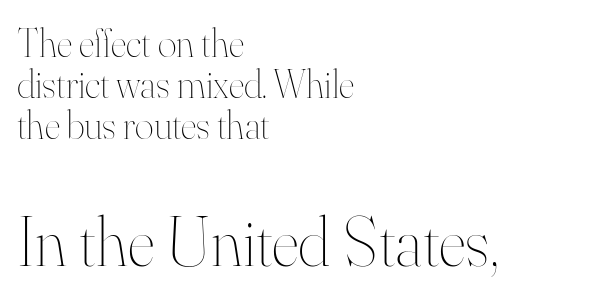
Is the lower block the larger one? Yes — the lower block carries the bigger type. Tightly led — the rows are bunched. In CSS terms this would be text-align: left. The words here are not underlined. No extra ink here — the face is not bold. Honestly, the letter spacing is just normal — you wouldn't notice it.
